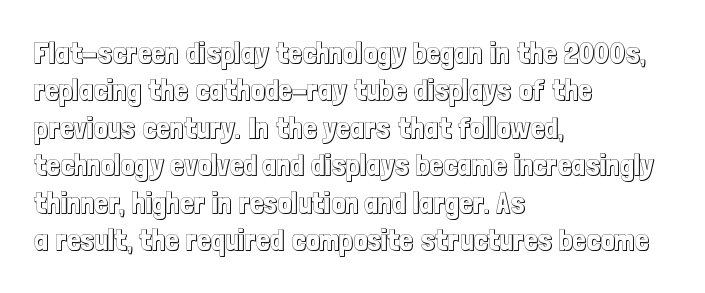
The image shows 30 px condensed type, upright; set left-aligned, normal line spacing (1.25x), normal letter spacing, not underlined; a medium x-height.
